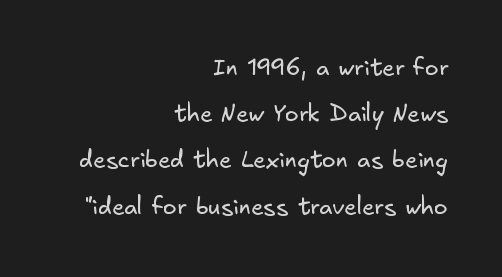
Q: Is the text bold? A: No.
Q: Is the text underlined? A: No.
Q: How is the paragraph aligned? A: Right-aligned.
Q: Is the spacing between letters normal or unusually wide? A: Normal.
Q: Is the spacing between lines tight, normal or loose? A: Loose.
